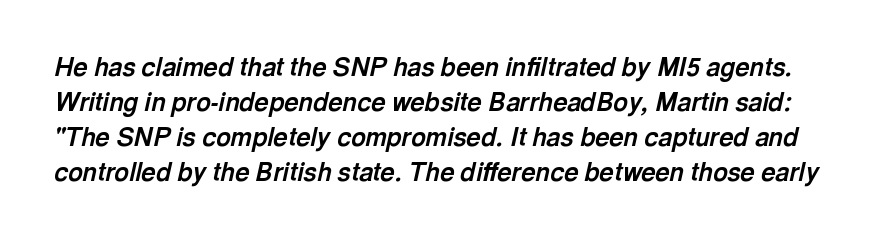
The area under the type is left untouched. There's an unmistakable incline to the writing here. Students, observe: this is what conventionally led text looks like. The horizontal fit of the characters is conventional and even.
